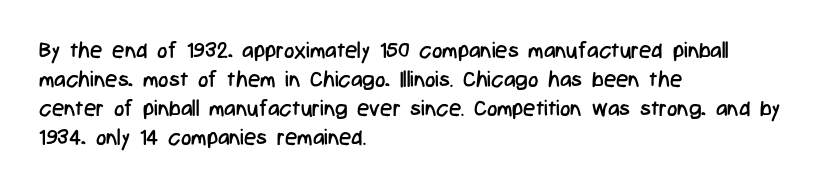
Q: Is the text bold? A: No.
Q: Is the text italic (slanted)? A: No, it is upright.
Q: Is the text underlined? A: No.
Q: How is the paragraph aligned? A: Left-aligned.
Q: Is the spacing between letters normal or unusually wide? A: Normal.
Q: Is the spacing between lines tight, normal or loose? A: Normal.
